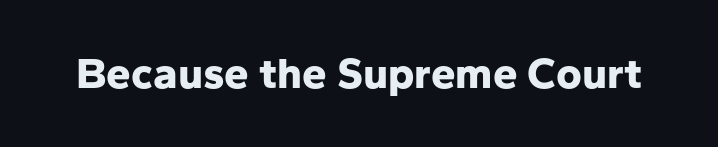
Q: Is the text bold? A: Yes.
Q: Is the text italic (slanted)? A: No, it is upright.
Q: Is the typeface a serif or a sans-serif typeface? A: Sans-serif.
Q: Is the text underlined? A: No.
Q: Is the spacing between letters normal or unusually wide? A: Normal.
Q: Width (condensed, normal, or wide)? A: Normal.
Q: Stroke contrast? A: Low.
Q: x-height? A: Medium.
Q: Monospaced? A: No.
